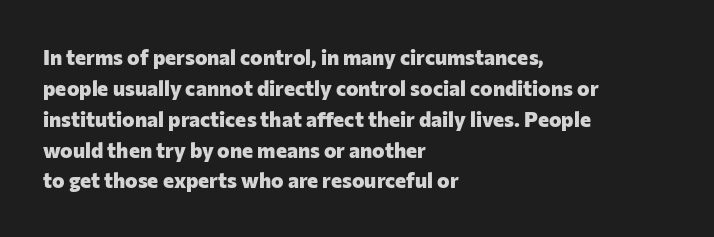
Posture: vertical. A classic flush-left, rag-right setting is used for this passage. Horizontal bands of white between lines are of average thickness. Each word holds together tightly as a unit, with standard inter-letter gaps. The font is running at its bold setting.
